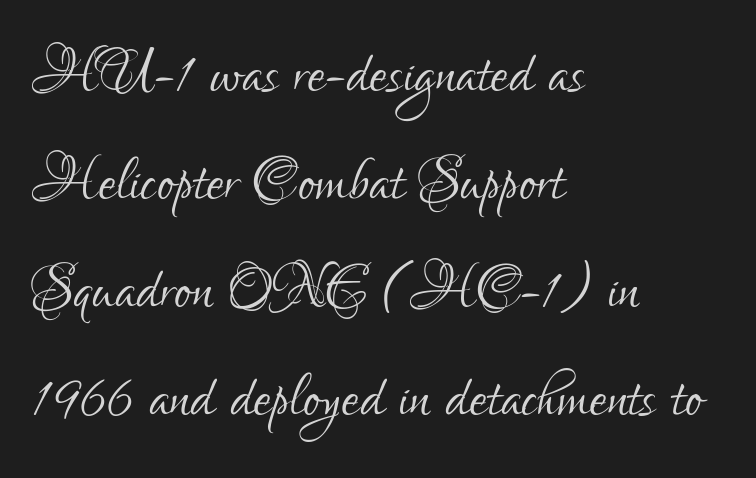
Q: Is the text bold? A: No.
Q: Is the text italic (slanted)? A: Yes.
Q: Is the typeface a serif or a sans-serif typeface? A: Sans-serif.
Q: Is the text underlined? A: No.
Q: How is the paragraph aligned? A: Left-aligned.
Q: Is the spacing between letters normal or unusually wide? A: Normal.
Q: Is the spacing between lines tight, normal or loose? A: Normal.
Q: Width (condensed, normal, or wide)? A: Condensed.
Q: Stroke contrast? A: Low.
Q: x-height? A: Small.
Q: Monospaced? A: No.
